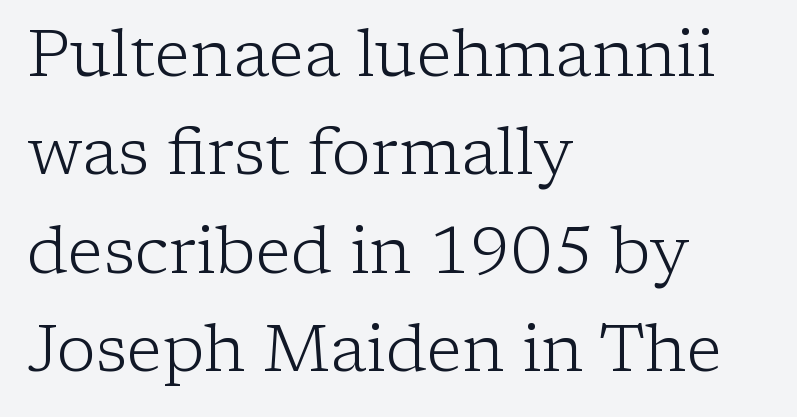
Q: Is the text bold? A: No.
Q: Is the text italic (slanted)? A: No, it is upright.
Q: Is the typeface a serif or a sans-serif typeface? A: Serif.
Q: Is the text underlined? A: No.
Q: How is the paragraph aligned? A: Left-aligned.
Q: Is the spacing between letters normal or unusually wide? A: Normal.
Q: Is the spacing between lines tight, normal or loose? A: Normal.
Q: Width (condensed, normal, or wide)? A: Normal.
Q: Stroke contrast? A: Low.
Q: x-height? A: Medium.
Q: Monospaced? A: No.
